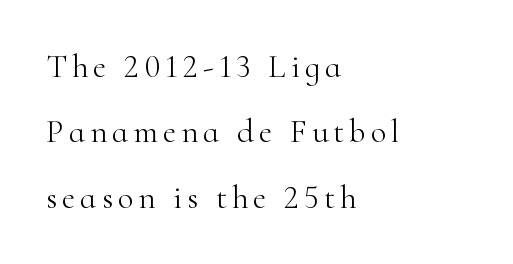
{"serif": "yes", "italic": "no", "bold": "no", "weight": "light", "width": "normal", "stroke_contrast": "high", "x_height": "small", "monospaced": "no", "underline": "no", "align": "left", "line_spacing": "loose", "line_spacing_ratio": 1.98, "glyph_px": 33}
